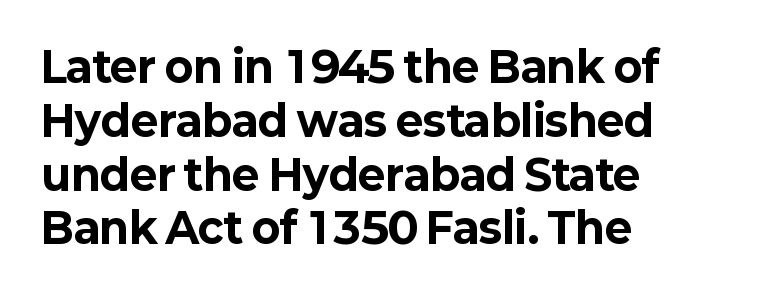
{"serif": "no", "italic": "no", "bold": "yes", "weight": "bold", "width": "normal", "stroke_contrast": "low", "x_height": "medium", "monospaced": "no", "underline": "no", "align": "left", "line_spacing": "normal", "line_spacing_ratio": 1.28, "letter_spacing": "normal", "letter_spacing_em": 0.0, "glyph_px": 42}
